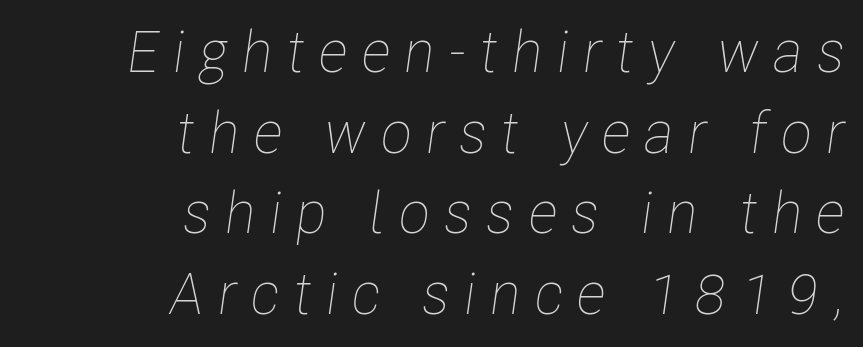
{"italic": "yes", "lean": "right", "slant_degrees": 8, "bold": "no", "weight": "thin", "width": "condensed", "stroke_contrast": "low", "x_height": "medium", "monospaced": "no", "underline": "no", "align": "right", "line_spacing": "normal", "line_spacing_ratio": 1.39, "letter_spacing": "wide", "letter_spacing_em": 0.24, "glyph_px": 58}
